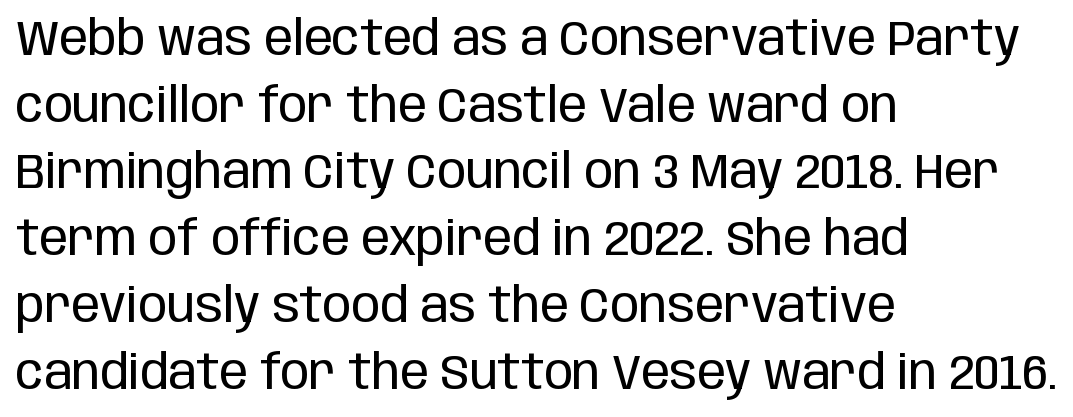
The letters stand straight up with perfectly vertical stems. Stems here are at most as thick as an everyday book face. Letter spacing: default. Each row of text sits above clean, open space. You could not count columns in this text — the font is proportionally spaced.
